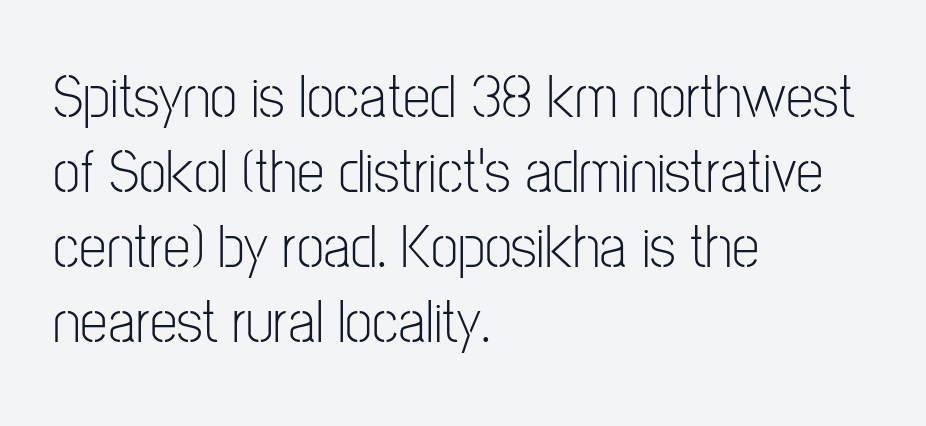
The weight would be labelled regular, book, light, or lighter still. Does the copy run flush right? No — it runs flush left. Does extra space separate the letters? No, they use regular spacing. Only glyphs here, with clear space below each row. Note the varied advance widths — an 'i' is clearly narrower than an 'm'.
